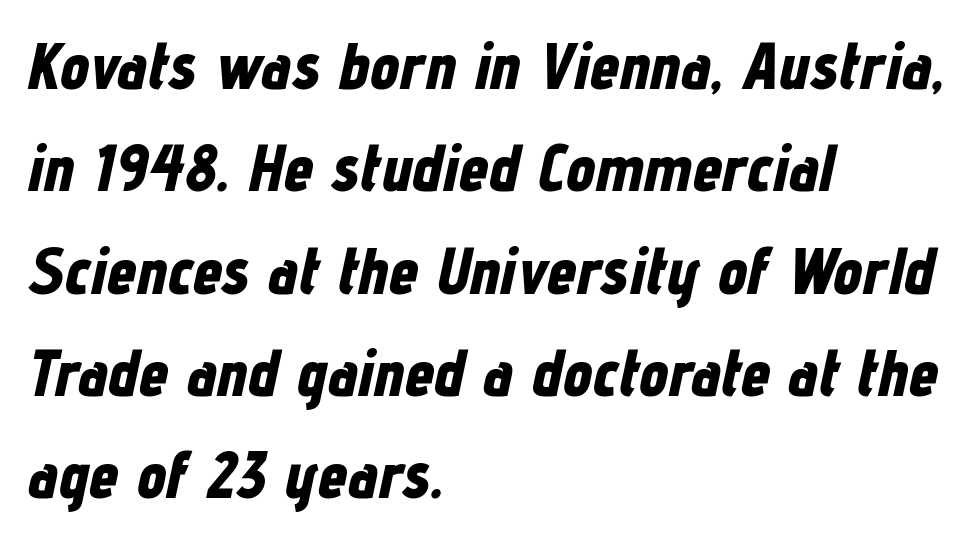
{"italic": "yes", "lean": "right", "slant_degrees": 12, "bold": "yes", "weight": "bold", "width": "condensed", "stroke_contrast": "low", "x_height": "medium", "monospaced": "no", "underline": "no", "align": "left", "line_spacing": "normal", "line_spacing_ratio": 1.55, "letter_spacing": "normal", "letter_spacing_em": 0.0, "glyph_px": 66}
